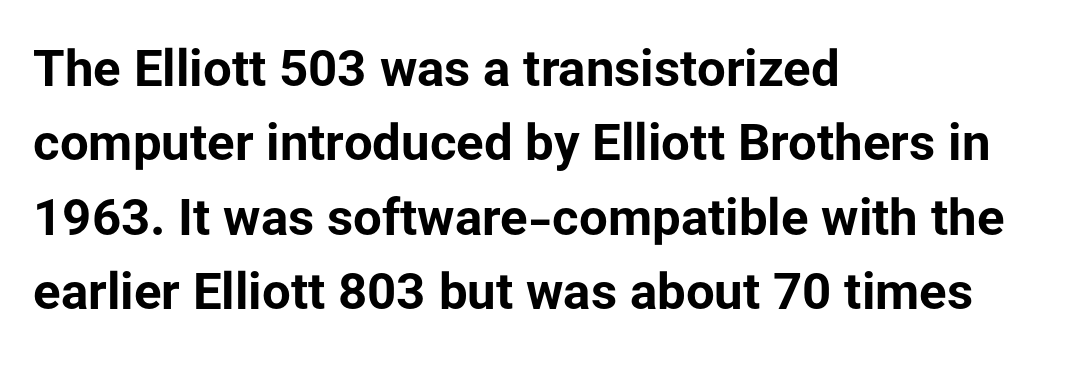
{"serif": "no", "italic": "no", "bold": "yes", "weight": "bold", "width": "normal", "stroke_contrast": "low", "x_height": "medium", "monospaced": "no", "underline": "no", "align": "left", "line_spacing": "normal", "line_spacing_ratio": 1.46, "letter_spacing": "normal", "letter_spacing_em": 0.0, "glyph_px": 51}
